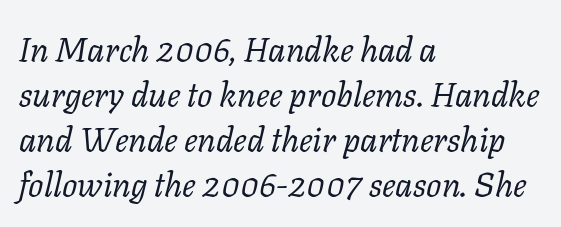
{"serif": "yes", "italic": "yes", "lean": "right", "slant_degrees": 11, "bold": "no", "weight": "regular", "width": "normal", "stroke_contrast": "low", "x_height": "medium", "monospaced": "no", "underline": "no", "align": "left", "line_spacing": "normal", "line_spacing_ratio": 1.32, "letter_spacing": "normal", "letter_spacing_em": 0.0, "glyph_px": 34}
